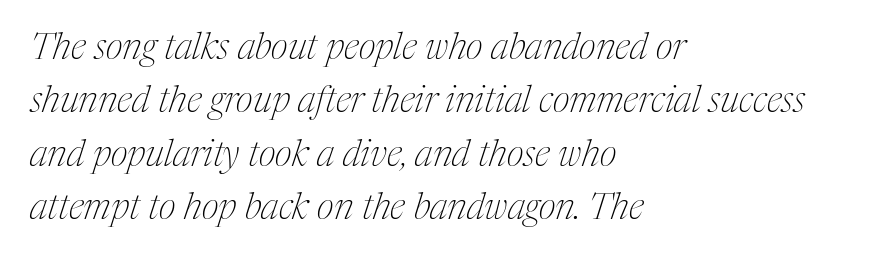
{"serif": "yes", "italic": "yes", "lean": "right", "slant_degrees": 17, "bold": "no", "weight": "thin", "width": "condensed", "stroke_contrast": "medium", "x_height": "medium", "monospaced": "no", "underline": "no", "align": "left", "line_spacing": "normal", "line_spacing_ratio": 1.44, "letter_spacing": "normal", "letter_spacing_em": 0.0, "glyph_px": 37}
